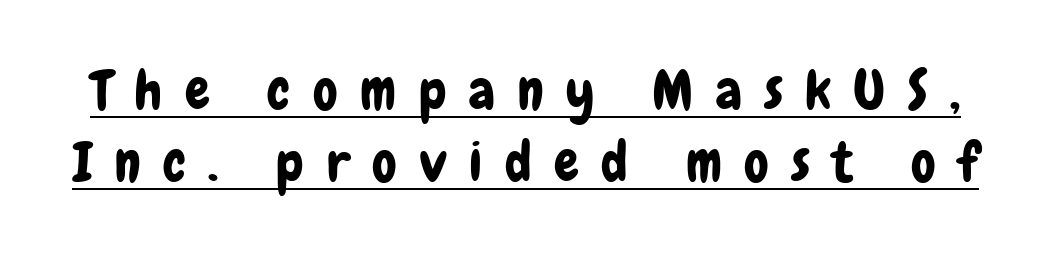
Does the lettering tilt? It doesn't — this is upright. Varying glyph widths throughout — classic text-font behaviour. What kind of face is this? One without serifs — a sans. The rendering uses a moderate line-height, typical for paragraphs.
